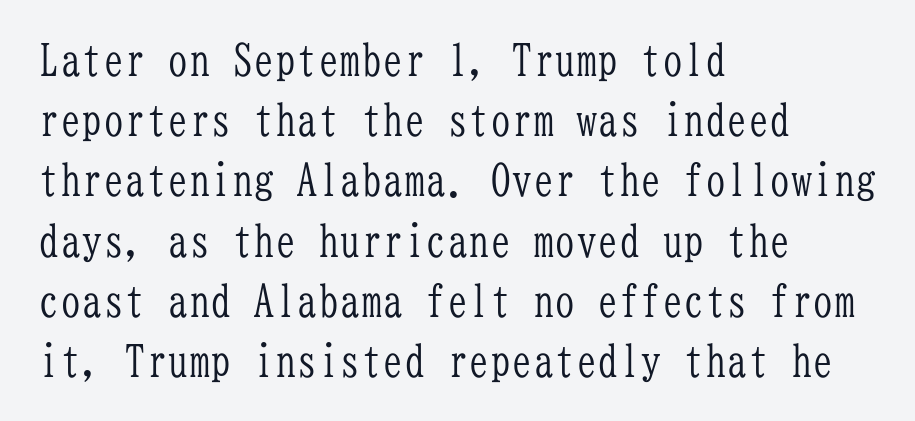
{"serif": "yes", "italic": "no", "bold": "no", "weight": "light", "width": "condensed", "stroke_contrast": "low", "x_height": "medium", "monospaced": "yes", "underline": "no", "align": "left", "line_spacing": "normal", "line_spacing_ratio": 1.4, "letter_spacing": "normal", "letter_spacing_em": 0.0, "glyph_px": 43}
